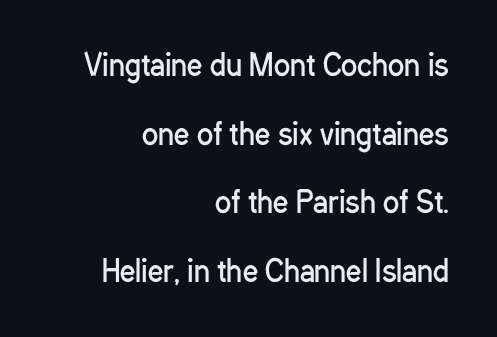
The image shows 30 px regular-weight, condensed sans-serif type, upright; set right-aligned, loose line spacing (2.29x), normal letter spacing, not underlined; low stroke contrast and a medium x-height.
